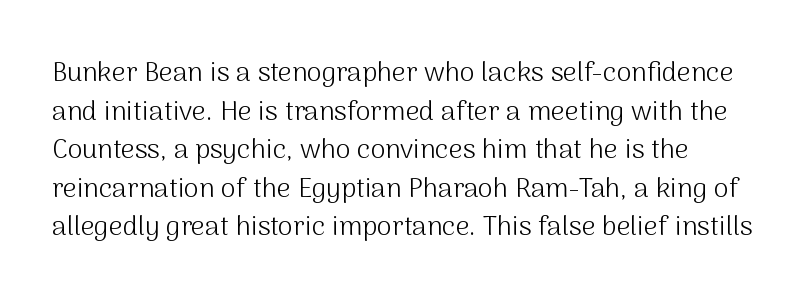
The image shows 27 px text type, upright; set normal line spacing (1.43x), normal letter spacing, not underlined.
